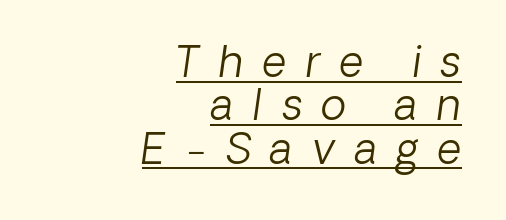
The image shows 42 px light type, italic (leaning right); set right-aligned, tight line spacing (1.03x), unusually wide letter spacing (+0.46 em), underlined; low stroke contrast and a medium x-height.
